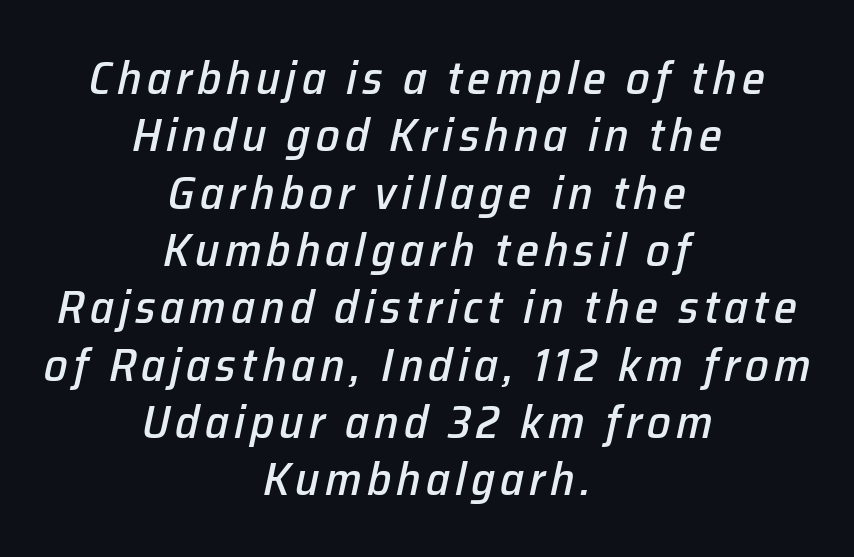
Q: Is the text italic (slanted)? A: Yes, it leans right by about 12 degrees.
Q: Is the text underlined? A: No.
Q: How is the paragraph aligned? A: Centered.
Q: Width (condensed, normal, or wide)? A: Normal.
Q: Stroke contrast? A: Low.
Q: x-height? A: Medium.
Q: Monospaced? A: No.
